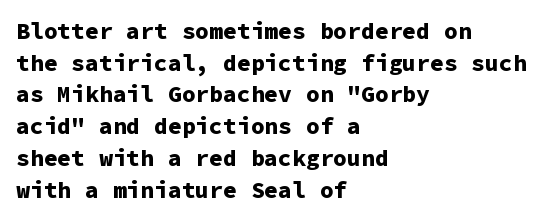
The lines are quadded left. Regular leading. Nothing unusual about the tracking: characters are spaced as the font intends. The font is running at its bold setting. Tall strokes in this sample are plumb rather than angled.
